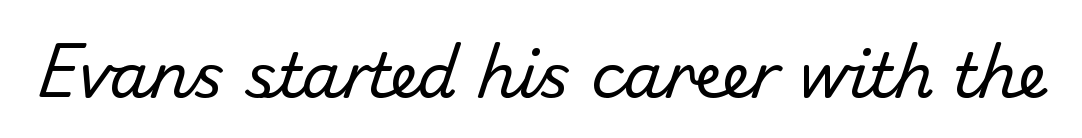
{"serif": "no", "bold": "no", "weight": "regular", "width": "normal", "stroke_contrast": "low", "x_height": "small", "monospaced": "no", "underline": "no", "letter_spacing": "normal", "letter_spacing_em": 0.0, "glyph_px": 62}
